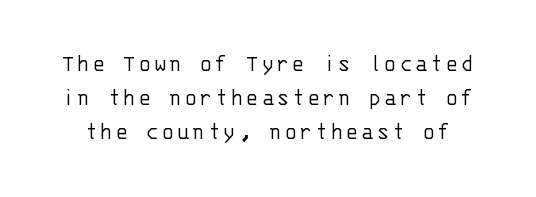
The image shows 24 px text type, upright; set normal line spacing (1.41x), not underlined.
